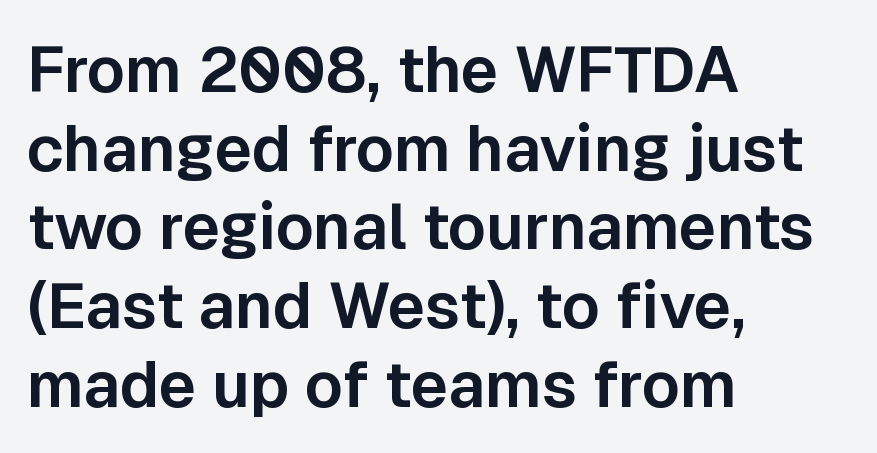
The text block is weighted toward the left margin, trailing off unevenly rightward. Note: no serifs on the glyphs. A typesetter would call this zero additional tracking. Just letters on the line, the space beneath them empty.
